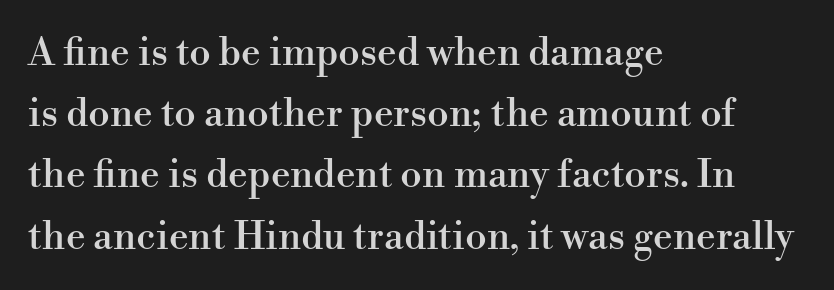
Posture: upright roman. The type family on display is of the serif kind. All the whitespace from short lines collects on the right. Plain, unruled lines of type. Is this a fixed-width face? No — the glyphs have proportional, varying widths.
